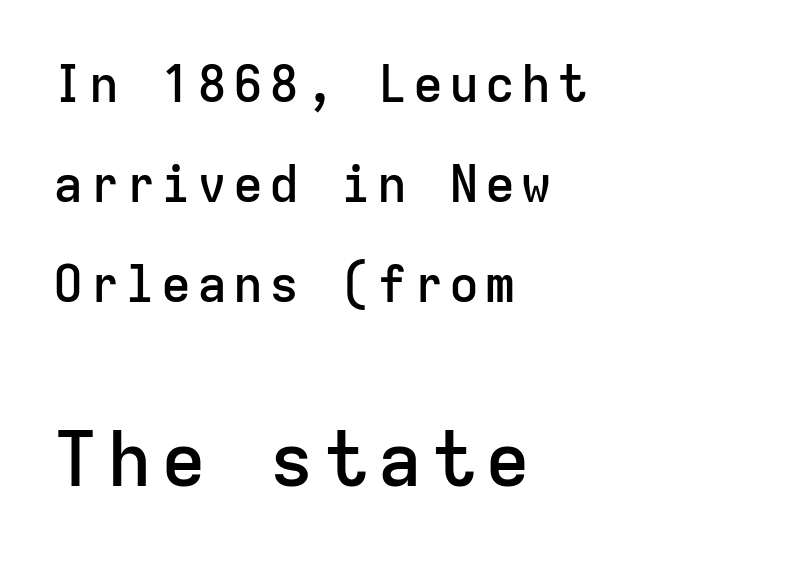
{"serif": "no", "italic": "no", "bold": "semi", "weight": "semibold", "width": "normal", "stroke_contrast": "low", "x_height": "medium", "monospaced": "yes", "underline": "no", "align": "left", "line_spacing": "loose", "line_spacing_ratio": 2.0, "larger_block": "second", "size_ratio": 1.5, "glyph_px": 75}
